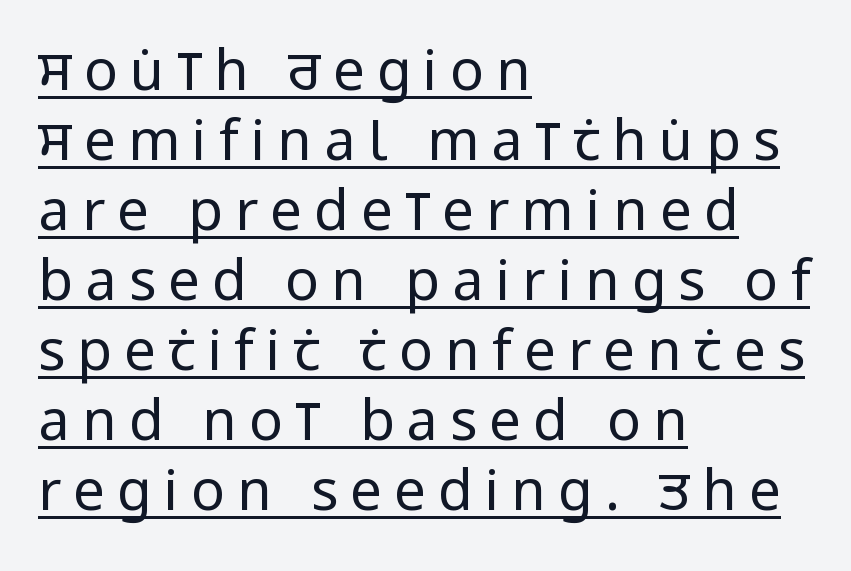
{"serif": "no", "italic": "no", "bold": "no", "weight": "regular", "width": "condensed", "stroke_contrast": "low", "x_height": "large", "monospaced": "no", "underline": "yes", "align": "left", "line_spacing": "normal", "line_spacing_ratio": 1.25, "letter_spacing": "wide", "letter_spacing_em": 0.22, "glyph_px": 56}
